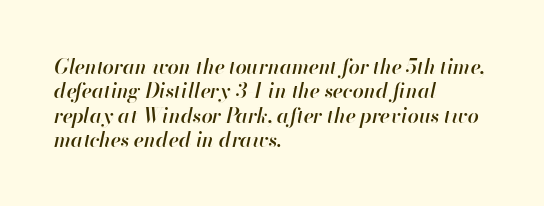
{"italic": "yes", "lean": "right", "slant_degrees": 13, "bold": "semi", "underline": "no", "align": "left", "line_spacing_ratio": 1.22, "letter_spacing": "normal", "letter_spacing_em": 0.0, "glyph_px": 20}
